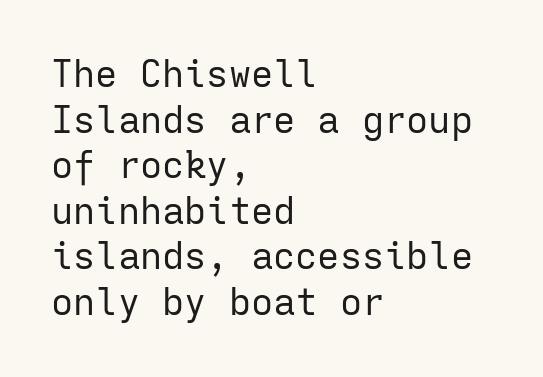
Serif or sans? Sans — the stroke terminals are bare. Unmarked baselines from the first word to the last. Monospaced: the letters line up in strict vertical columns. It's the straight-up-and-down kind of type. Line starts are locked; line ends wander. This is not heavy type; no bold has been used.
